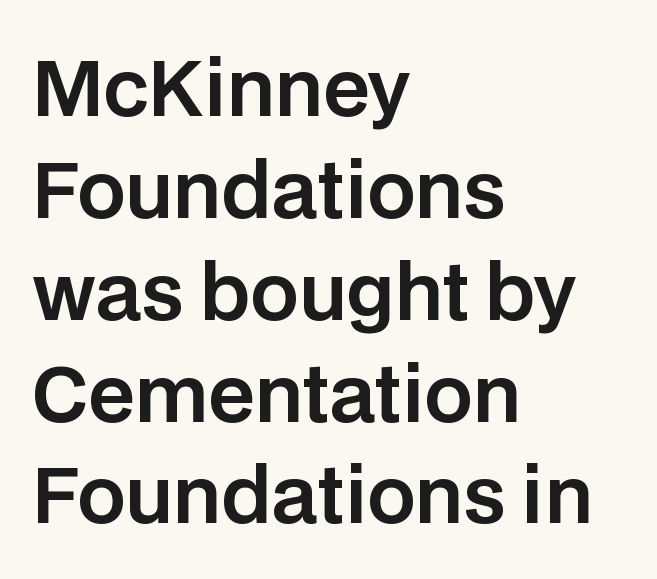
The glyphs in this specimen are sans serif. You could not count columns in this text — the font is proportionally spaced. Glance below the letters and you will spot only blank space. The lines are quadded left. Vertical strokes here are truly vertical.
